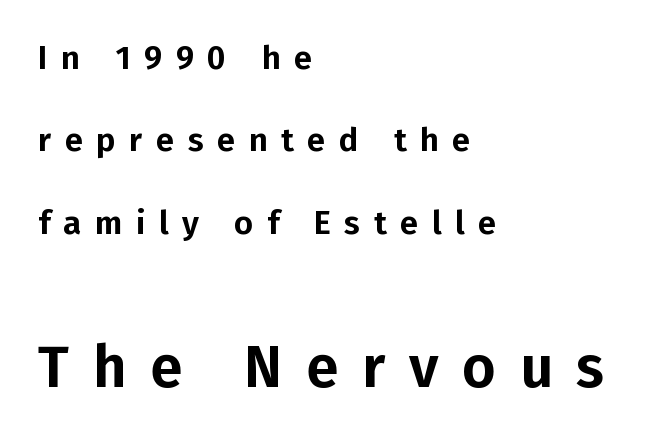
Widely set lines give the paragraph a tall, airy silhouette. Compare the two chunks: the lower has the greater cap height. Compared with typical body copy, the letter spacing here is much looser. Where is the straight margin? On the left. If you drew a line through each stem, it would be perfectly vertical.
